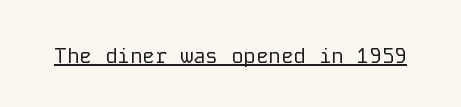
The image shows 21 px text type, upright; set normal letter spacing, underlined.
